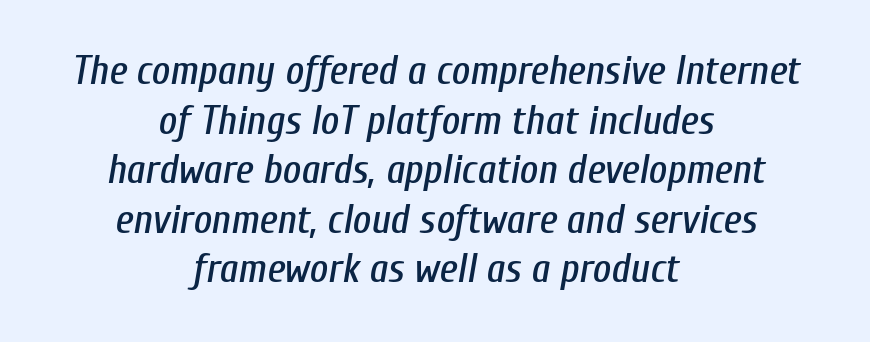
Between one letter and the next there's only the usual sliver of space. Beneath every word, the page is bare. Does the lettering tilt? It does — this is italic. Centered paragraph, ragged on both sides.
